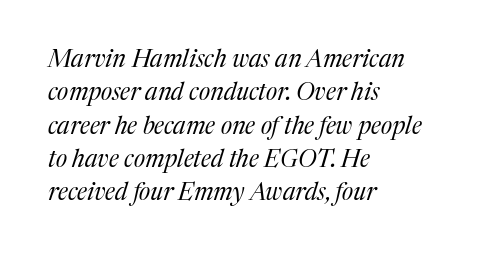
Q: Is the text bold? A: No.
Q: Is the text italic (slanted)? A: Yes, it leans right by about 17 degrees.
Q: Is the text underlined? A: No.
Q: How is the paragraph aligned? A: Left-aligned.
Q: Is the spacing between letters normal or unusually wide? A: Normal.
Q: Is the spacing between lines tight, normal or loose? A: Normal.
